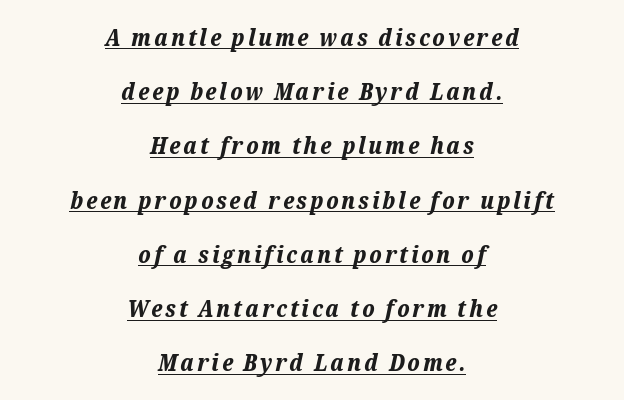
Emphasis-style slanted type is in use. Is the type bold? Yes — the strokes are clearly thick and heavy. Whoever set this chose breathing room over compactness in the vertical rhythm. A rule runs beneath these lines of type.
